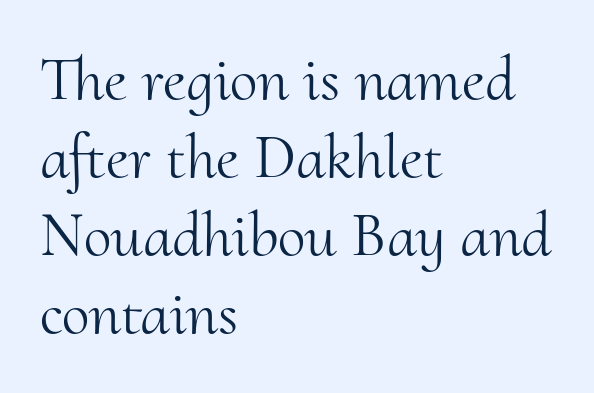
Q: Is the text bold? A: No.
Q: Is the text italic (slanted)? A: No, it is upright.
Q: Is the typeface a serif or a sans-serif typeface? A: Serif.
Q: Is the text underlined? A: No.
Q: How is the paragraph aligned? A: Left-aligned.
Q: Is the spacing between letters normal or unusually wide? A: Normal.
Q: Width (condensed, normal, or wide)? A: Normal.
Q: Stroke contrast? A: Medium.
Q: x-height? A: Small.
Q: Monospaced? A: No.
